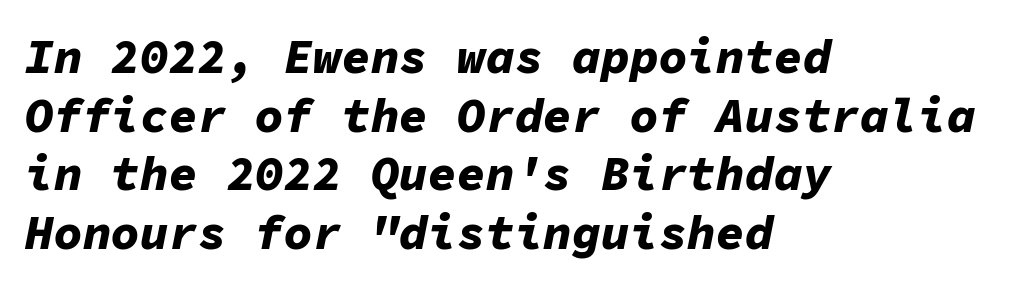
Visually the block forms a straight wall on the left and a jagged coastline on the right. Only glyphs here, with clear space below each row. The rendering applies a slant to the glyphs. Weight: bold. Look at the tracking — it's just the regular setting, nothing added. The letters march in equal steps, a hallmark of fixed-pitch type.
